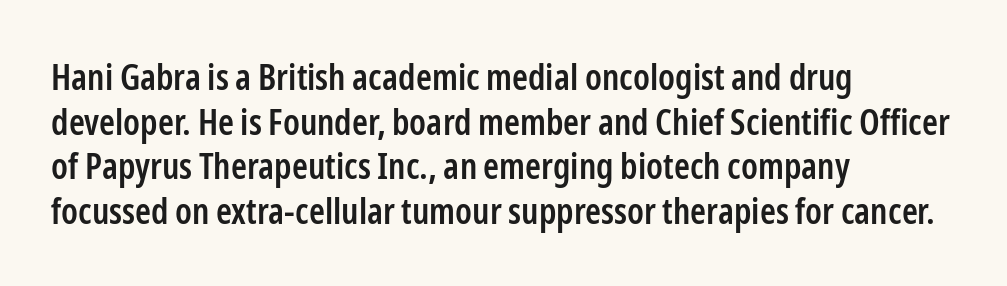
{"serif": "no", "italic": "no", "bold": "semi", "weight": "semibold", "width": "condensed", "stroke_contrast": "low", "x_height": "medium", "monospaced": "no", "underline": "no", "align": "left", "line_spacing_ratio": 1.24, "letter_spacing": "normal", "letter_spacing_em": 0.0, "glyph_px": 36}
